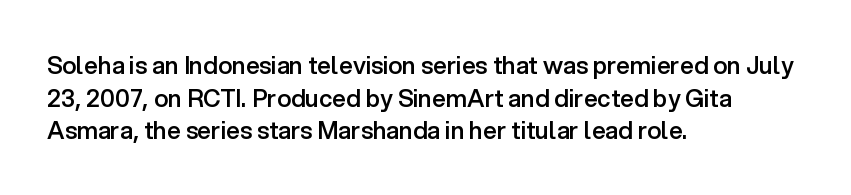
One glance says typical: line gaps are just what's usual. Tracking value appears to be zero — textbook default spacing. Tall strokes in this sample are plumb rather than angled. Firm but not heavy-handed strokes: this text is semibold.
